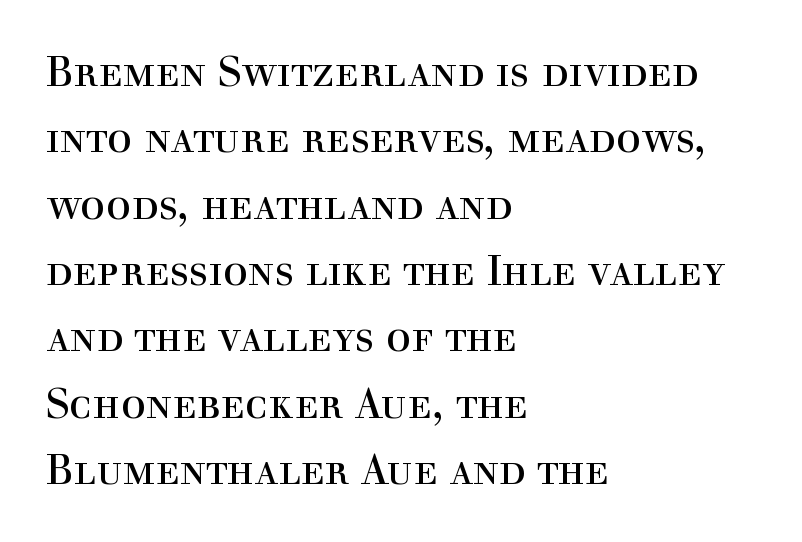
The passage shown is typeset with a serif family. The letters sit at their default tracking, neither squeezed nor spread. The letters stand straight up with perfectly vertical stems. The rag falls on the right side of this text block. The vertical gap from one line to the next is medium.
